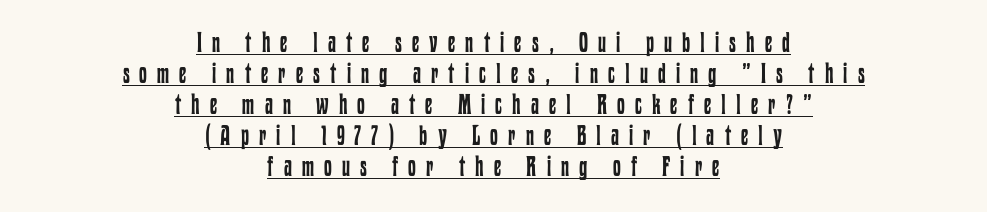
Q: Is the text bold? A: No.
Q: Is the text italic (slanted)? A: No, it is upright.
Q: Is the text underlined? A: Yes.
Q: How is the paragraph aligned? A: Centered.
Q: Is the spacing between letters normal or unusually wide? A: Unusually wide.
Q: Is the spacing between lines tight, normal or loose? A: Tight.
Q: Width (condensed, normal, or wide)? A: Condensed.
Q: Stroke contrast? A: Low.
Q: x-height? A: Medium.
Q: Monospaced? A: No.
